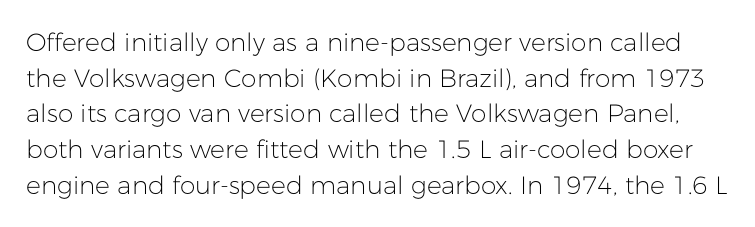
Decoration check: the copy has no underline. Each stroke keeps to a modest, everyday thickness or less. Every character sits straight up, as roman type does. Characters follow at the spacing the type designer built in.
